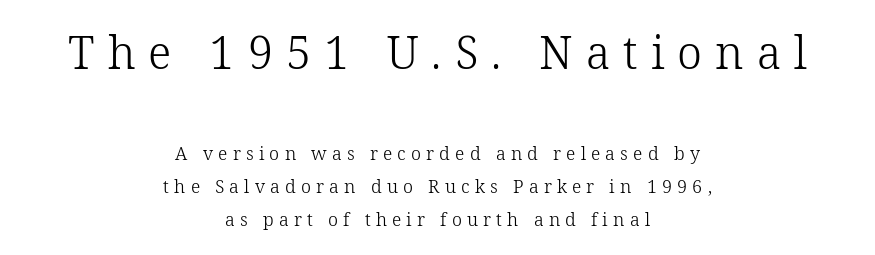
The image shows 45 px light serif type, upright; set centered, line spacing 1.83x, unusually wide letter spacing (+0.29 em), not underlined; the first (top) block is 2.5x larger; low stroke contrast and a medium x-height.
